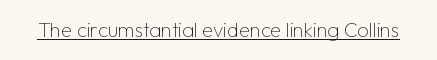
Q: Is the text bold? A: No.
Q: Is the text italic (slanted)? A: No, it is upright.
Q: Is the text underlined? A: Yes.
Q: Is the spacing between letters normal or unusually wide? A: Normal.
